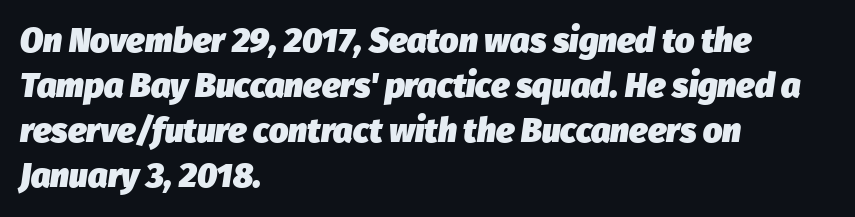
Q: Is the text bold? A: Yes.
Q: Is the text italic (slanted)? A: Yes, it leans right by about 8 degrees.
Q: Is the text underlined? A: No.
Q: How is the paragraph aligned? A: Left-aligned.
Q: Is the spacing between letters normal or unusually wide? A: Normal.
Q: Is the spacing between lines tight, normal or loose? A: Normal.
Q: Width (condensed, normal, or wide)? A: Normal.
Q: Stroke contrast? A: Low.
Q: x-height? A: Medium.
Q: Monospaced? A: No.
